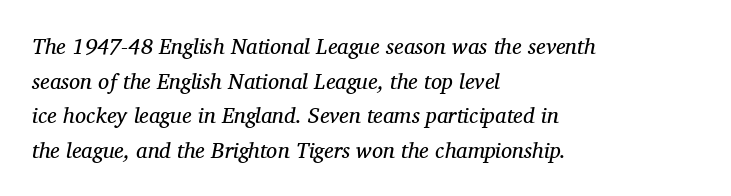
The image shows 22 px text type, italic (leaning right); set left-aligned, normal line spacing (1.57x), normal letter spacing, not underlined.
